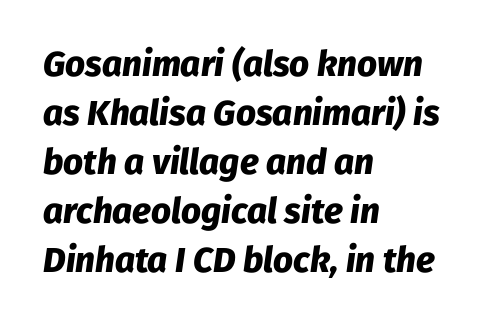
{"italic": "yes", "lean": "right", "slant_degrees": 8, "bold": "yes", "weight": "heavy", "width": "normal", "stroke_contrast": "low", "x_height": "medium", "monospaced": "no", "underline": "no", "align": "left", "line_spacing": "normal", "line_spacing_ratio": 1.4, "letter_spacing": "normal", "letter_spacing_em": 0.0, "glyph_px": 35}
